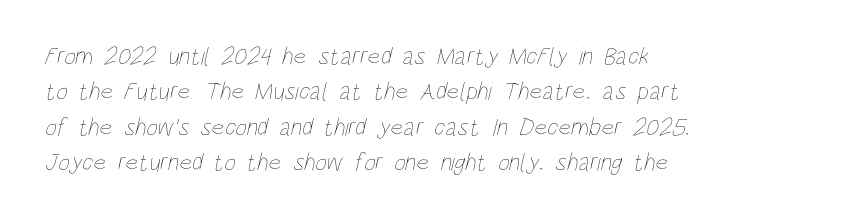
Q: Is the text bold? A: No.
Q: Is the text underlined? A: No.
Q: How is the paragraph aligned? A: Left-aligned.
Q: Is the spacing between letters normal or unusually wide? A: Normal.
Q: Is the spacing between lines tight, normal or loose? A: Normal.
